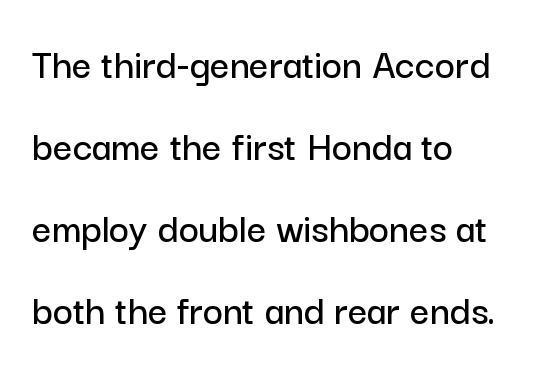
The image shows 43 px sans-serif type, upright; set left-aligned, loose line spacing (1.91x), normal letter spacing, not underlined; low stroke contrast and a medium x-height.
